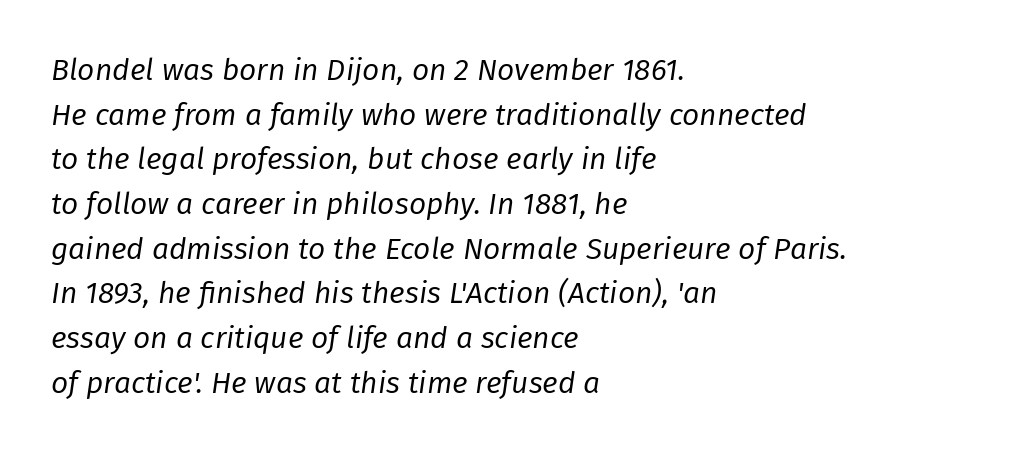
The image shows 30 px regular-weight type, italic (leaning right); set left-aligned, normal line spacing (1.49x), normal letter spacing, not underlined; low stroke contrast and a medium x-height.
